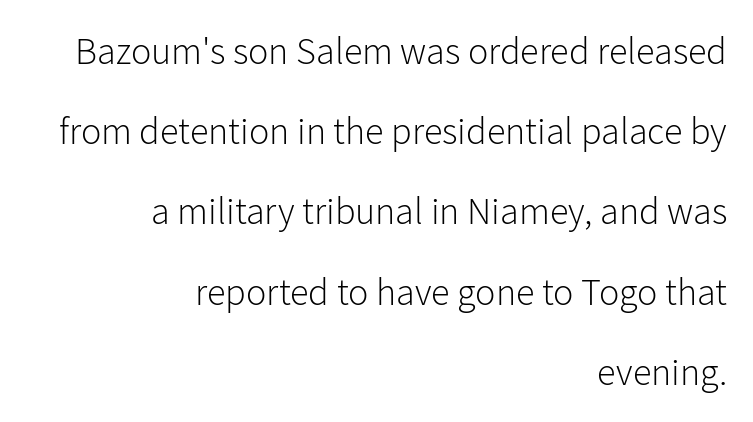
{"serif": "no", "italic": "no", "bold": "no", "weight": "light", "width": "normal", "stroke_contrast": "low", "x_height": "medium", "monospaced": "no", "underline": "no", "align": "right", "line_spacing": "loose", "line_spacing_ratio": 2.11, "letter_spacing": "normal", "letter_spacing_em": 0.0, "glyph_px": 38}
